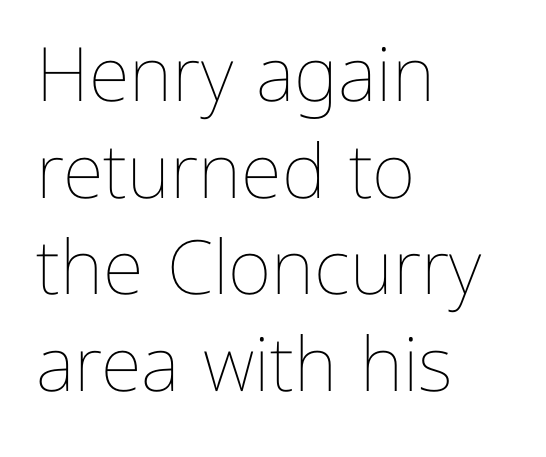
The font's upright variant was chosen for this text. The space between consecutive lines is moderate. The paragraph shown leans on its left margin. No chunkiness to these letters — they're not bold.
